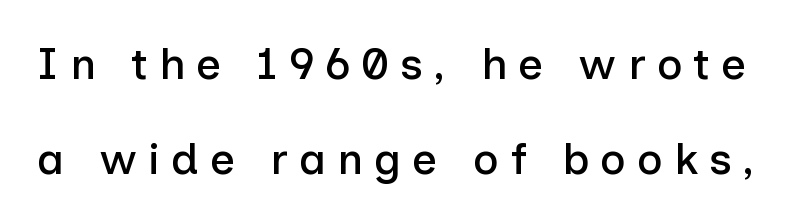
Leading is clearly above the norm, producing a sparse column. The designer went with a sans here, leaving each stem footless. The passage shown is not underscored anywhere. Honestly, the letter spacing is so wide it's the main thing you notice. This sample uses an upright cut, with every glyph sitting square on the baseline.
